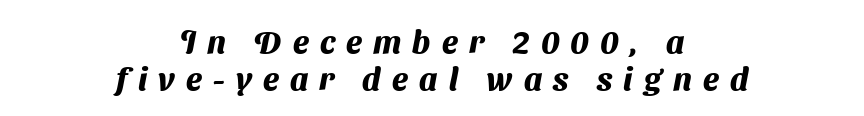
{"serif": "no", "bold": "yes", "weight": "heavy", "width": "normal", "stroke_contrast": "medium", "x_height": "medium", "monospaced": "no", "underline": "no", "align": "center", "line_spacing": "tight", "line_spacing_ratio": 1.15, "letter_spacing": "wide", "letter_spacing_em": 0.35, "glyph_px": 32}
